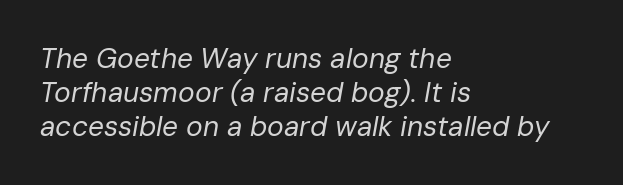
{"italic": "yes", "lean": "right", "slant_degrees": 10, "bold": "no", "weight": "regular", "width": "normal", "stroke_contrast": "low", "x_height": "medium", "monospaced": "no", "underline": "no", "align": "left", "line_spacing_ratio": 1.21, "letter_spacing": "normal", "letter_spacing_em": 0.0, "glyph_px": 28}
